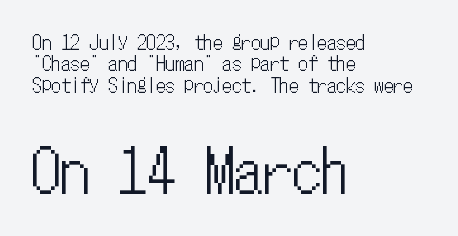
Which margin do the lines hug? The left one — the right edge is uneven. Observe the ordinary spacing: letters are neighbours, not strangers. A typesetter would call this monospace, since all characters share one set width. These two chunks differ in scale, with the bottom chunk taking the larger measure.
